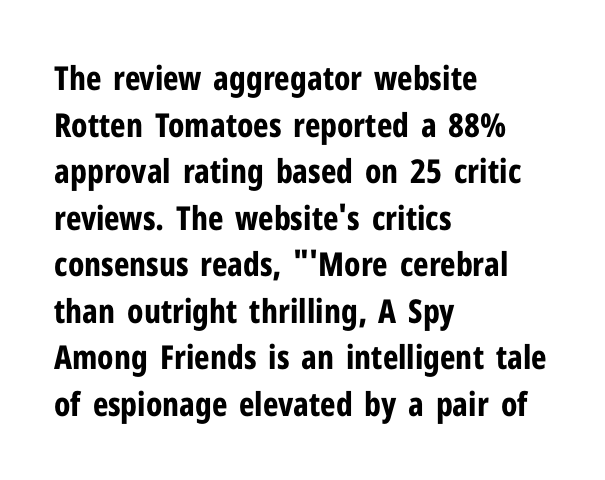
Q: Is the text bold? A: Yes.
Q: Is the text italic (slanted)? A: No, it is upright.
Q: Is the typeface a serif or a sans-serif typeface? A: Sans-serif.
Q: Is the text underlined? A: No.
Q: How is the paragraph aligned? A: Left-aligned.
Q: Is the spacing between letters normal or unusually wide? A: Normal.
Q: Is the spacing between lines tight, normal or loose? A: Normal.
Q: Width (condensed, normal, or wide)? A: Condensed.
Q: Stroke contrast? A: Low.
Q: x-height? A: Medium.
Q: Monospaced? A: No.
